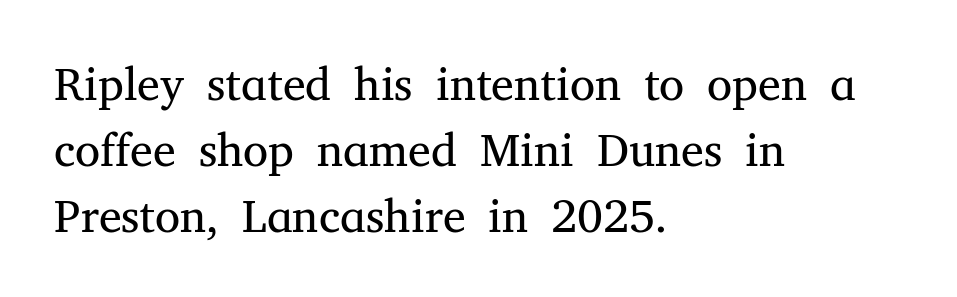
Q: Is the text bold? A: No.
Q: Is the text italic (slanted)? A: No, it is upright.
Q: Is the typeface a serif or a sans-serif typeface? A: Serif.
Q: Is the text underlined? A: No.
Q: How is the paragraph aligned? A: Left-aligned.
Q: Is the spacing between letters normal or unusually wide? A: Normal.
Q: Is the spacing between lines tight, normal or loose? A: Normal.
Q: Width (condensed, normal, or wide)? A: Normal.
Q: Stroke contrast? A: Medium.
Q: x-height? A: Medium.
Q: Monospaced? A: No.
